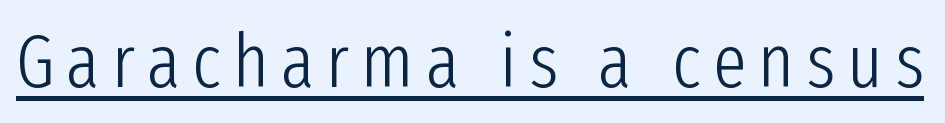
The cut favours lightness, reaching ordinary text weight at its darkest. This is the regular roman posture of the typeface. Think of a printed novel: that variable character pitch is what you see here. I'd call this a sans setting — the letters go barefoot. A baseline rule has been typeset under these characters.
